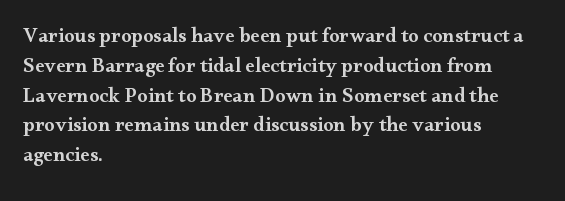
Q: Is the text bold? A: Semi-bold.
Q: Is the text italic (slanted)? A: No, it is upright.
Q: Is the text underlined? A: No.
Q: How is the paragraph aligned? A: Left-aligned.
Q: Is the spacing between letters normal or unusually wide? A: Normal.
Q: Is the spacing between lines tight, normal or loose? A: Normal.
